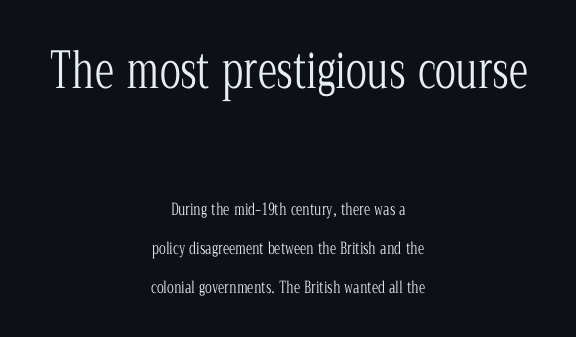
The image shows 49 px light, condensed serif type, upright; set centered, loose line spacing (2.46x), normal letter spacing, not underlined; the first (top) block is 3.06x larger; low stroke contrast and a medium x-height.
